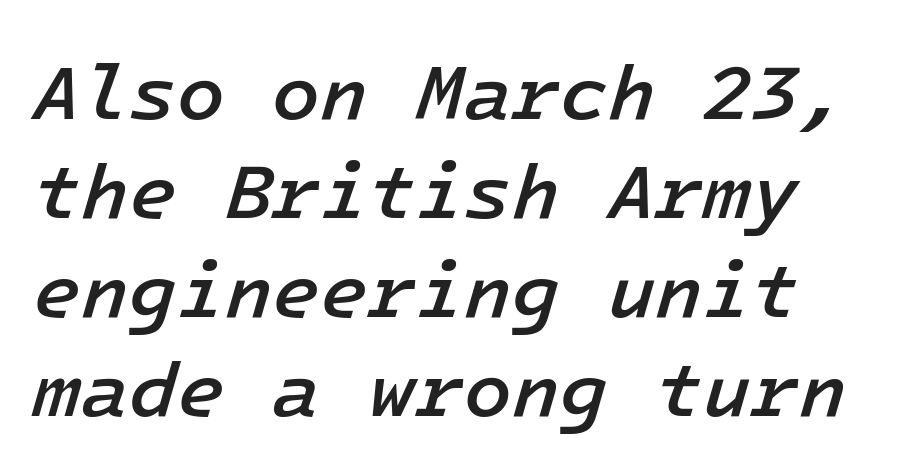
The image shows 78 px semibold type, italic (leaning right); set normal line spacing (1.27x), normal letter spacing, not underlined; low stroke contrast and a medium x-height.
